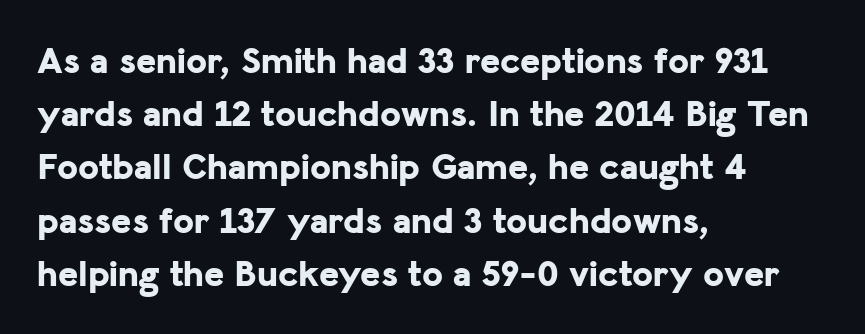
The image shows 38 px bold sans-serif type, upright; set left-aligned, normal line spacing (1.4x), normal letter spacing, not underlined; low stroke contrast and a medium x-height.
